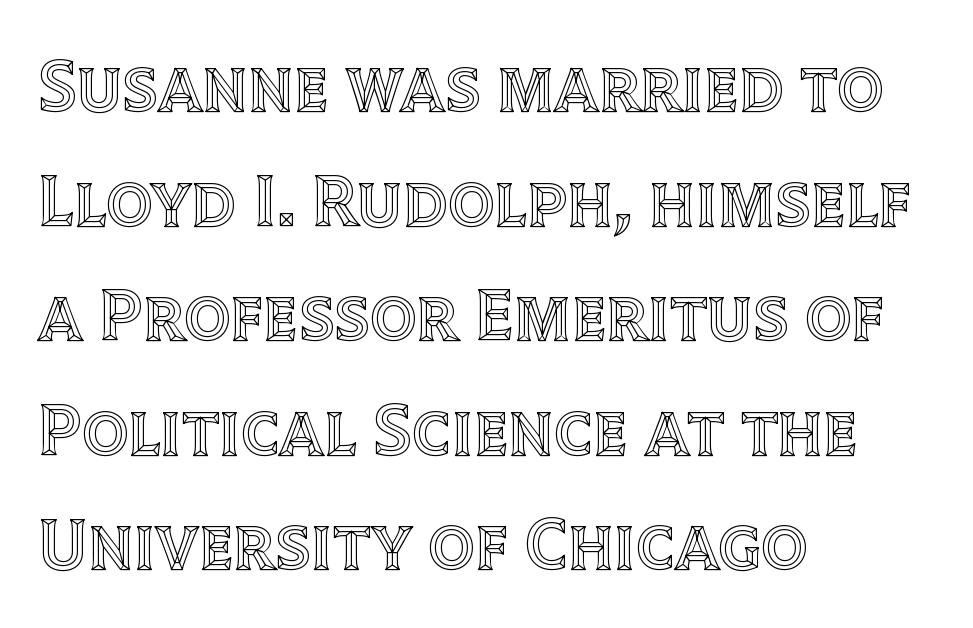
Q: Is the text italic (slanted)? A: No, it is upright.
Q: Is the text underlined? A: No.
Q: How is the paragraph aligned? A: Left-aligned.
Q: Is the spacing between letters normal or unusually wide? A: Normal.
Q: Is the spacing between lines tight, normal or loose? A: Normal.
Q: Width (condensed, normal, or wide)? A: Normal.
Q: x-height? A: Large.
Q: Monospaced? A: No.
